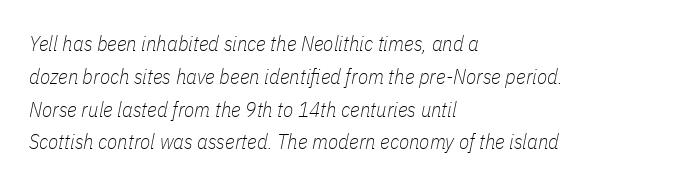
Line starts are locked; line ends wander. The specimen reads as italic at a glance. You could call the tracking neutral — neither tight nor loose. Honestly, there is no underline to notice here at all.
